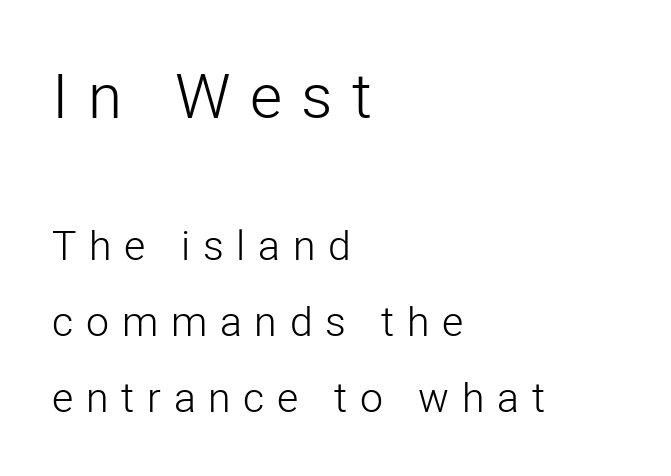
The image shows 62 px light sans-serif type, upright; set left-aligned, line spacing 1.85x, unusually wide letter spacing (+0.31 em), not underlined; the first (top) block is 1.51x larger; low stroke contrast and a medium x-height.
